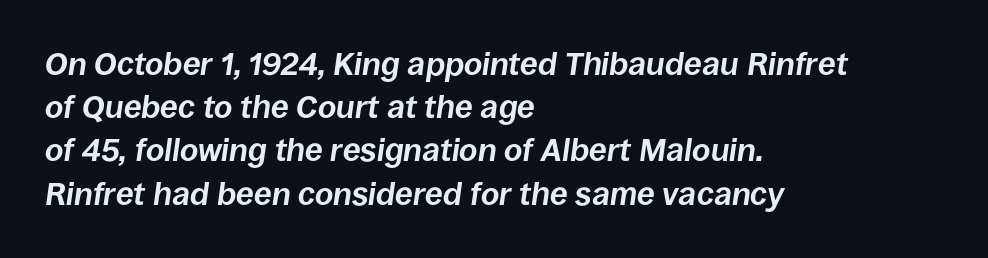
Q: Is the text bold? A: Yes.
Q: Is the text italic (slanted)? A: Yes, it leans right by about 8 degrees.
Q: Is the text underlined? A: No.
Q: How is the paragraph aligned? A: Left-aligned.
Q: Is the spacing between letters normal or unusually wide? A: Normal.
Q: Is the spacing between lines tight, normal or loose? A: Normal.
Q: Width (condensed, normal, or wide)? A: Normal.
Q: Stroke contrast? A: Low.
Q: x-height? A: Large.
Q: Monospaced? A: No.
